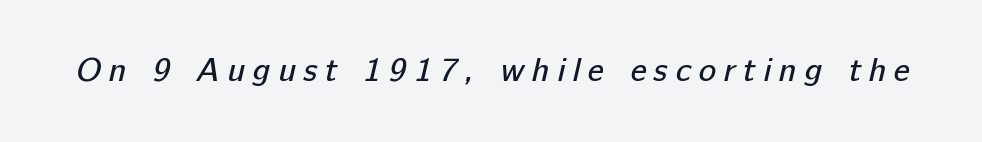
Does the type have serifs? No, each stem ends abruptly. These lines are rendered in a variable-pitch font. Honestly, the letter spacing is so wide it's the main thing you notice. Think standard paragraph weight, or any step lighter than that. Decoration check: the copy has no underline.
